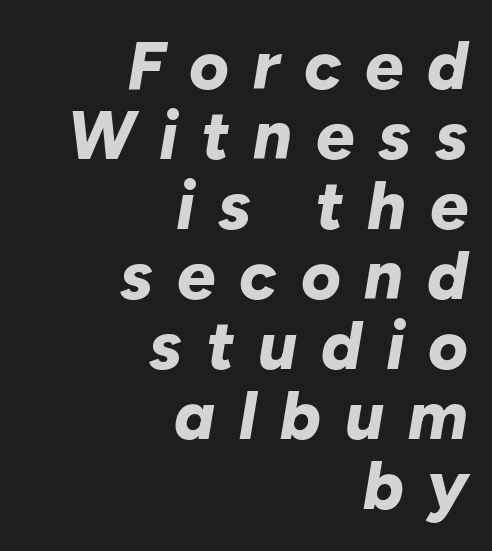
Line ends are locked; line starts wander. Style check: oblique. The gaps between neighbouring characters are conspicuously large. Is there much room between lines? No — they nearly touch.
